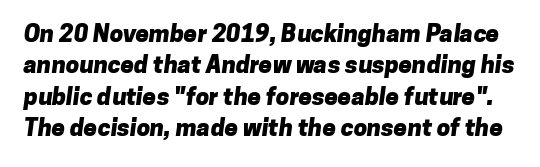
Q: Is the text bold? A: Yes.
Q: Is the text underlined? A: No.
Q: Is the spacing between letters normal or unusually wide? A: Normal.
Q: Is the spacing between lines tight, normal or loose? A: Normal.
